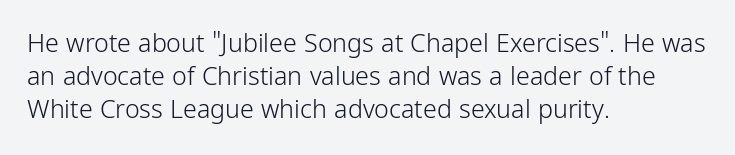
The image shows 25 px text type, upright; set left-aligned, normal line spacing (1.32x), normal letter spacing, not underlined.
